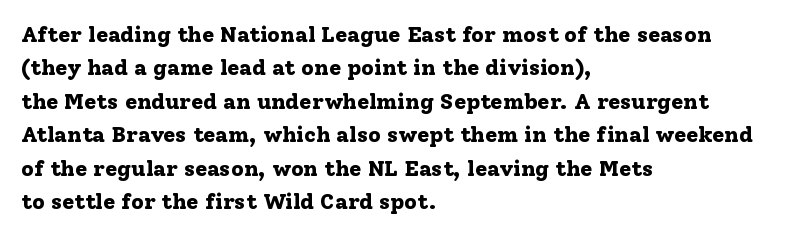
{"italic": "no", "bold": "yes", "underline": "no", "align": "left", "line_spacing": "normal", "line_spacing_ratio": 1.52, "letter_spacing": "normal", "letter_spacing_em": 0.0, "glyph_px": 22}
